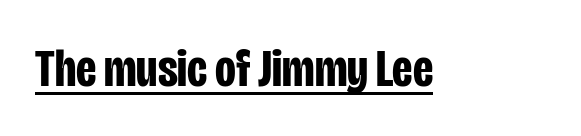
{"serif": "no", "italic": "no", "bold": "yes", "weight": "bold", "width": "condensed", "stroke_contrast": "low", "x_height": "large", "monospaced": "no", "underline": "yes", "letter_spacing": "normal", "letter_spacing_em": 0.0, "glyph_px": 54}
